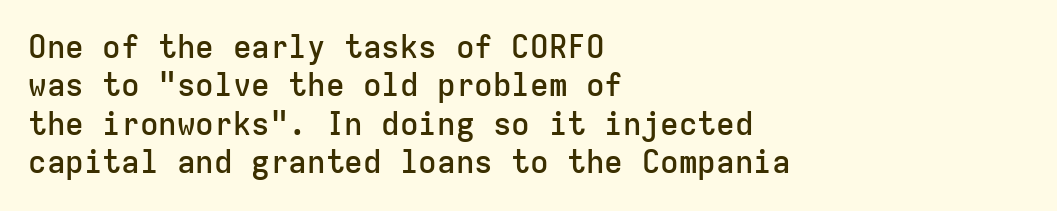
The image shows 31 px semibold sans-serif type, upright, monospaced; set left-aligned, line spacing 1.24x, normal letter spacing, not underlined; low stroke contrast and a medium x-height.
